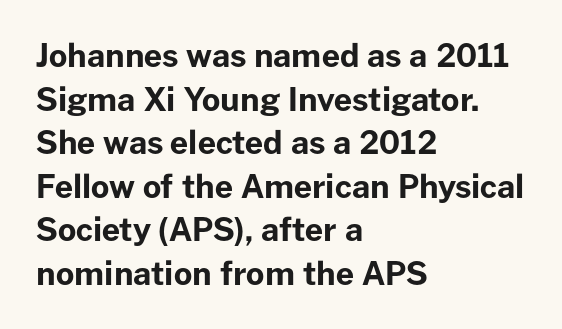
Look at the stroke-to-counter ratio: heavy, a bold. If you drew a line through each stem, it would be perfectly vertical. The space between consecutive lines is moderate. Honestly, the letter spacing is just normal — you wouldn't notice it.
